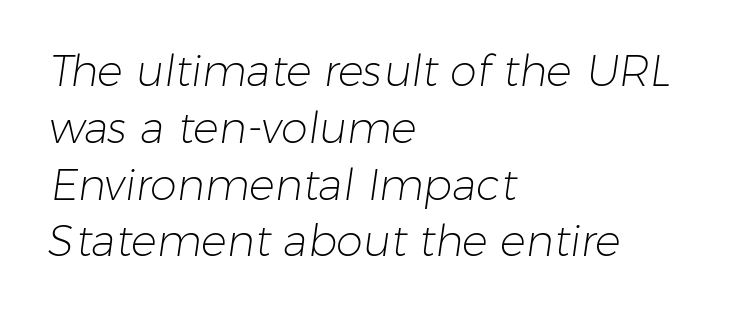
The image shows 43 px light sans-serif type; set left-aligned, normal line spacing (1.32x), normal letter spacing, not underlined; low stroke contrast and a medium x-height.
